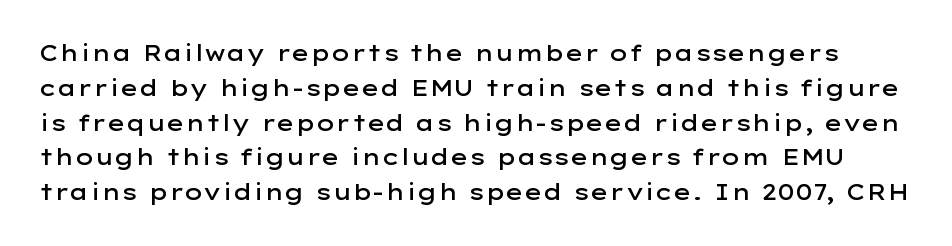
Just letters on the line, the space beneath them empty. The gaps between neighbouring characters are ordinary and unremarkable. You can tell it's not italic because the verticals are truly vertical. The designer left line spacing at the default.
